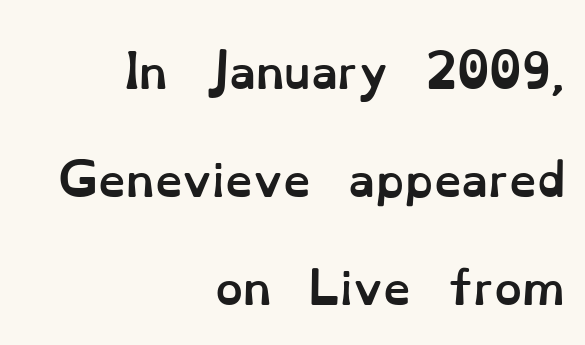
As a designer I'd log this as weight 700, bold. There is no visible air inserted between adjacent glyphs. Any mark beneath the type? The region is blank. You could not count columns in this text — the font is proportionally spaced. The lettering holds an erect, upright posture throughout. If you measured baseline to baseline, you'd find a long distance.
